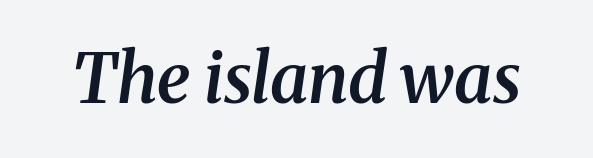
Each letter keeps its own natural width here, so spacing adapts to shape. The tracking reads as untouched default to a designer's eye. The face used here is seriffed, in the tradition of book romans. As a designer I'd log this as weight 600, semibold. You can tell it's italic because the verticals aren't actually vertical.
